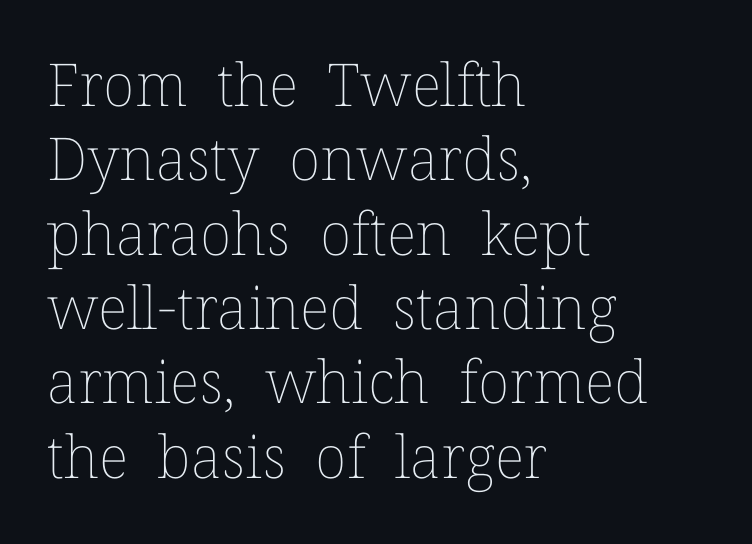
Leading matches the norm, producing a regular column. The strokes are not fattened; the text isn't bold. A roman cut, with each character standing at attention. Anything drawn beneath the words? Only blank space. The face used here is proportionally spaced, like ordinary book or web type.
